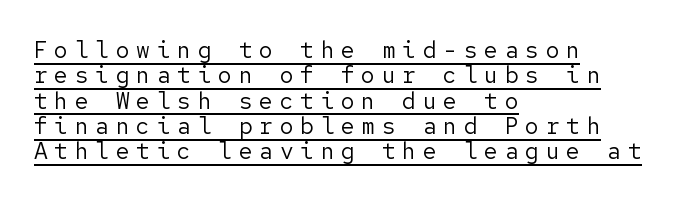
Q: Is the text bold? A: No.
Q: Is the text italic (slanted)? A: No, it is upright.
Q: Is the text underlined? A: Yes.
Q: How is the paragraph aligned? A: Left-aligned.
Q: Is the spacing between letters normal or unusually wide? A: Unusually wide.
Q: Is the spacing between lines tight, normal or loose? A: Tight.
